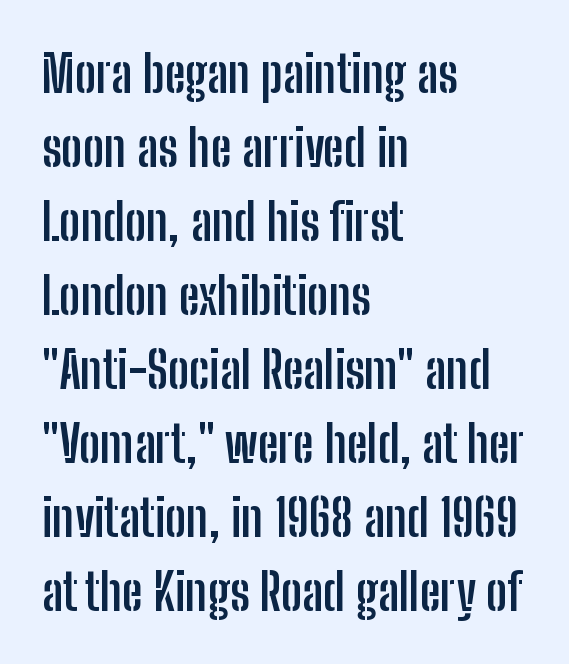
Q: Is the text bold? A: Yes.
Q: Is the text italic (slanted)? A: No, it is upright.
Q: Is the typeface a serif or a sans-serif typeface? A: Sans-serif.
Q: Is the text underlined? A: No.
Q: How is the paragraph aligned? A: Left-aligned.
Q: Is the spacing between letters normal or unusually wide? A: Normal.
Q: Is the spacing between lines tight, normal or loose? A: Normal.
Q: Width (condensed, normal, or wide)? A: Condensed.
Q: Stroke contrast? A: Low.
Q: x-height? A: Medium.
Q: Monospaced? A: No.
